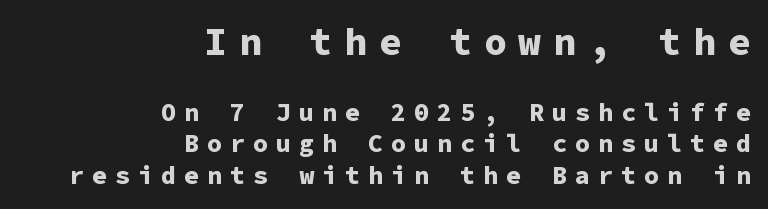
{"serif": "no", "italic": "no", "bold": "yes", "weight": "bold", "width": "normal", "stroke_contrast": "low", "x_height": "medium", "monospaced": "yes", "underline": "no", "align": "right", "line_spacing": "normal", "line_spacing_ratio": 1.27, "letter_spacing": "wide", "letter_spacing_em": 0.32, "larger_block": "first", "size_ratio": 1.52, "glyph_px": 38}
